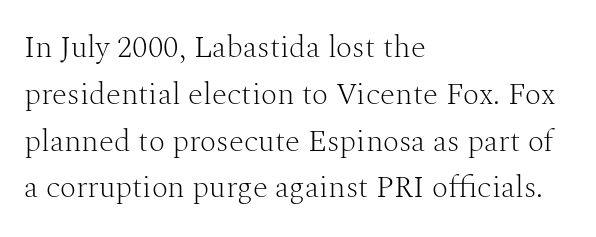
The image shows 31 px light serif type, upright; set left-aligned, normal line spacing (1.51x), normal letter spacing, not underlined; medium stroke contrast and a medium x-height.
